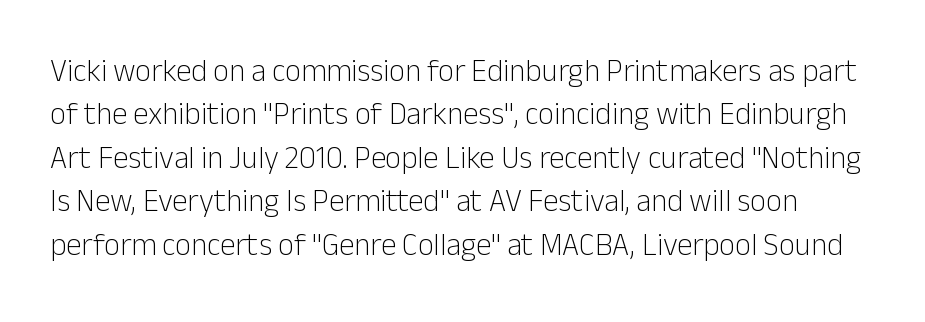
The zone under the glyphs is completely vacant. Character widths vary here, with narrow letters taking less room than wide ones. Is this a heavy cut? Hardly; it is regular or lighter. The letters sit at their default tracking, neither squeezed nor spread. Ascenders rise straight up at ninety degrees. Summary of vertical rhythm: regular, with standard interline spacing.
